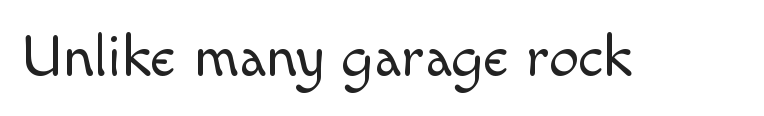
Short note: letters normally spaced. The letters advance in unequal steps, a hallmark of proportional type. A sans-serif font was chosen for this passage. Caption: face not bold, strokes unweighted.
